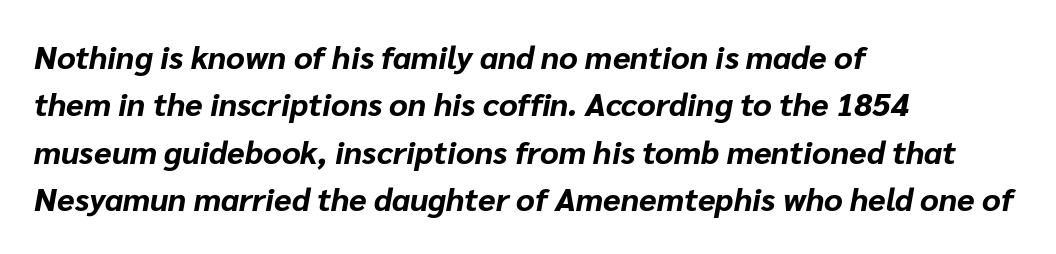
{"italic": "yes", "lean": "right", "slant_degrees": 10, "bold": "yes", "weight": "bold", "width": "normal", "stroke_contrast": "low", "x_height": "medium", "monospaced": "no", "underline": "no", "align": "left", "line_spacing": "normal", "line_spacing_ratio": 1.48, "letter_spacing": "normal", "letter_spacing_em": 0.0, "glyph_px": 32}
